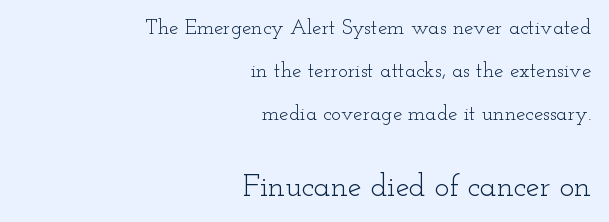
Q: Is the text bold? A: No.
Q: Is the text italic (slanted)? A: No, it is upright.
Q: Is the typeface a serif or a sans-serif typeface? A: Serif.
Q: Is the text underlined? A: No.
Q: How is the paragraph aligned? A: Right-aligned.
Q: Is the spacing between letters normal or unusually wide? A: Normal.
Q: Is the spacing between lines tight, normal or loose? A: Loose.
Q: Which block of text is set in a larger size, the first (top) or the second (bottom)? A: The second (bottom) one.
Q: Width (condensed, normal, or wide)? A: Wide.
Q: Stroke contrast? A: Low.
Q: x-height? A: Small.
Q: Monospaced? A: No.
